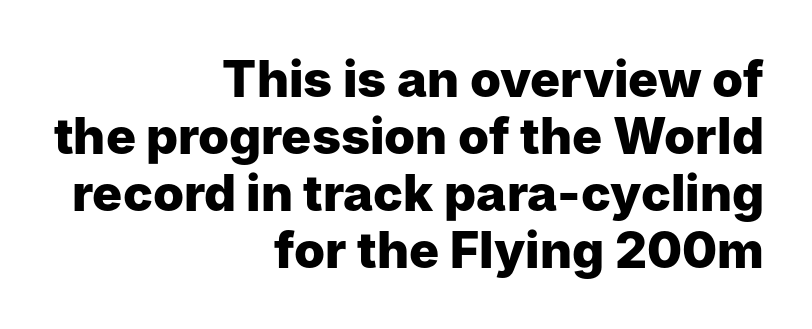
{"serif": "no", "italic": "no", "bold": "yes", "weight": "heavy", "width": "normal", "stroke_contrast": "low", "x_height": "medium", "monospaced": "no", "underline": "no", "align": "right", "line_spacing": "tight", "line_spacing_ratio": 1.14, "letter_spacing": "normal", "letter_spacing_em": 0.0, "glyph_px": 50}
